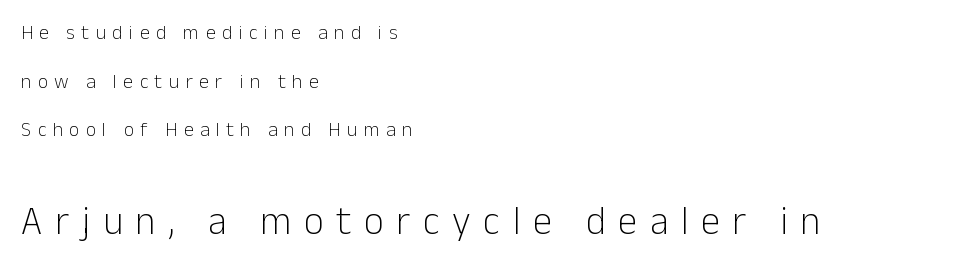
The image shows 39 px light sans-serif type, upright; set left-aligned, loose line spacing (2.43x), unusually wide letter spacing (+0.32 em), not underlined; the second (bottom) block is 1.95x larger; low stroke contrast and a medium x-height.
